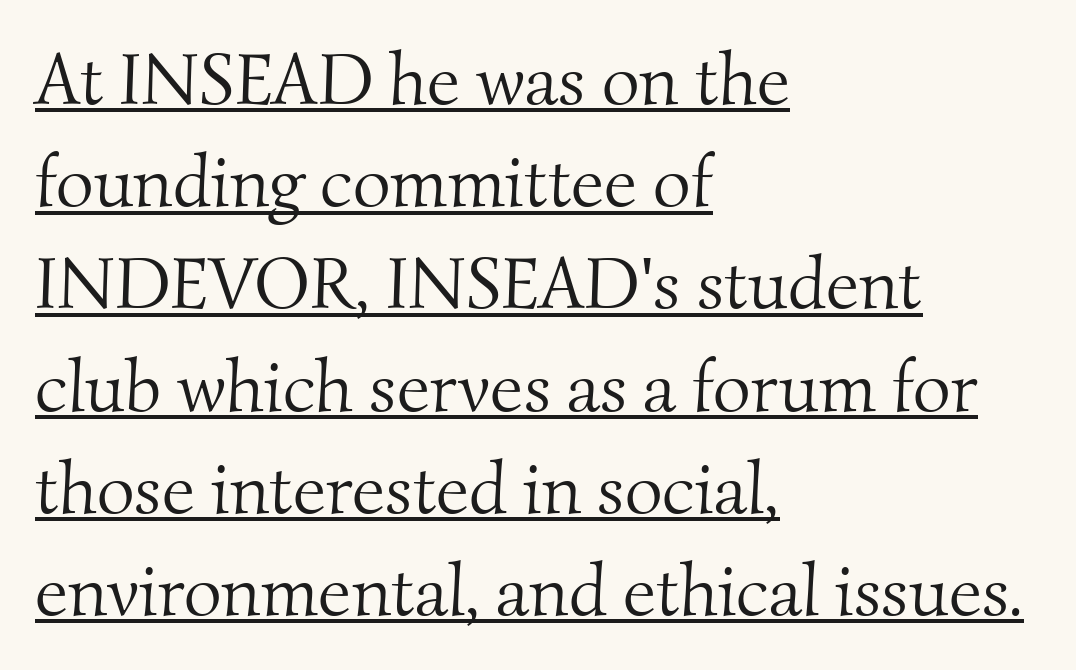
{"serif": "yes", "bold": "no", "weight": "light", "width": "normal", "stroke_contrast": "medium", "x_height": "small", "monospaced": "no", "underline": "yes", "align": "left", "line_spacing": "normal", "line_spacing_ratio": 1.4, "letter_spacing": "normal", "letter_spacing_em": 0.0, "glyph_px": 73}
